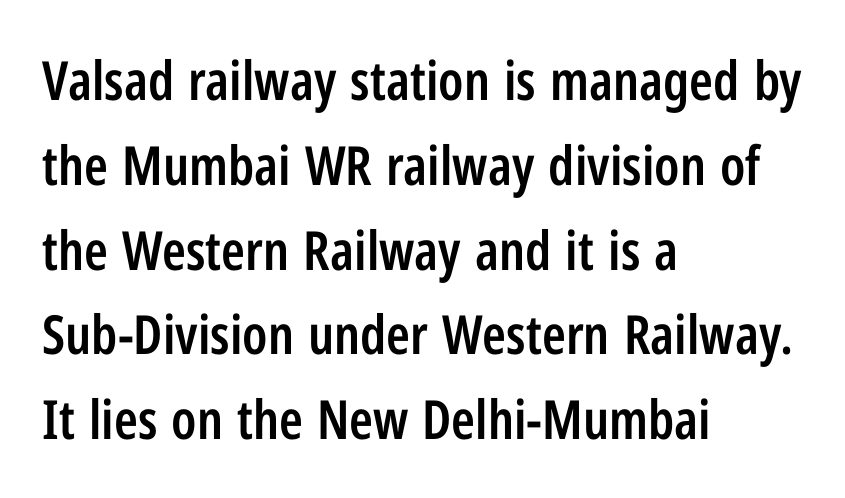
This is the regular roman posture of the typeface. Varying glyph widths throughout — classic text-font behaviour. I'd call this a sans setting — the letters go barefoot. The strip under each line holds only bare page. The paragraph shown leans on its left margin. The tracking reads as untouched default to a designer's eye.
